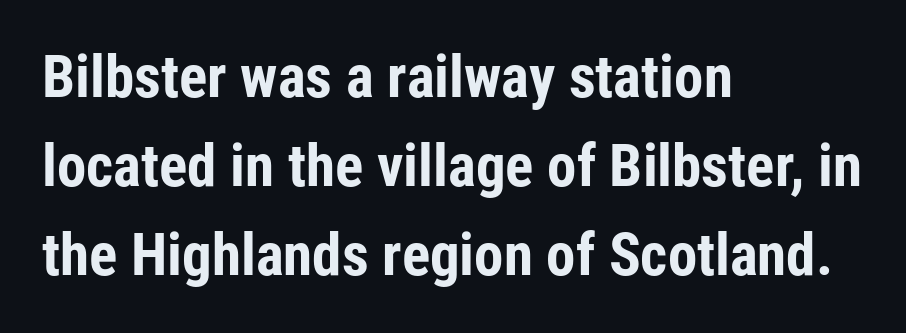
The image shows 59 px bold, condensed sans-serif type, upright; set left-aligned, normal line spacing (1.51x), normal letter spacing, not underlined; low stroke contrast and a medium x-height.
